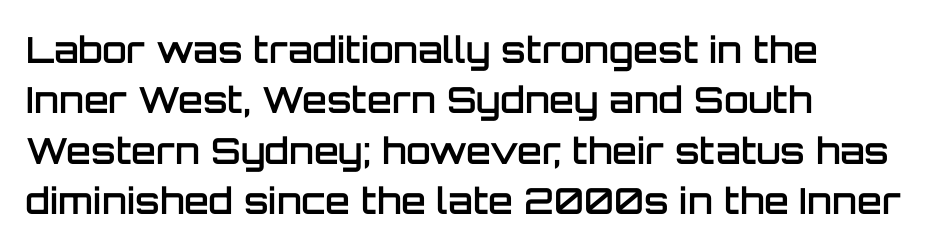
The font is running at a semibold setting, under full bold. A typesetter would call this leading conventional body-copy spacing. Look at the bottom of the vertical strokes: they stop flat, with no serifs. The letters sit at their default tracking, neither squeezed nor spread.
